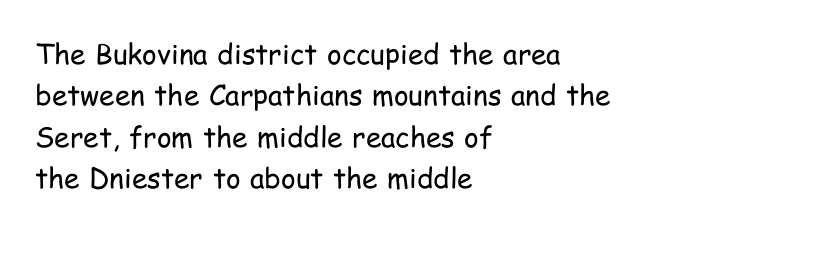
The image shows 28 px regular-weight, condensed sans-serif type, upright; set left-aligned, normal line spacing (1.48x), normal letter spacing, not underlined; low stroke contrast and a medium x-height.
